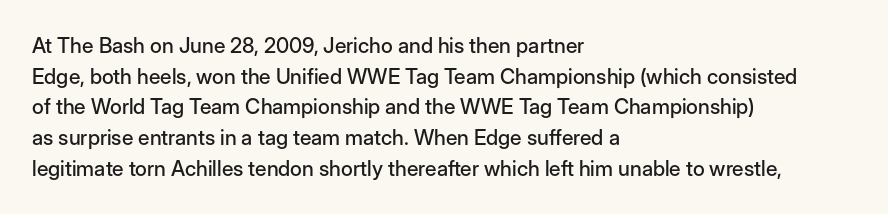
Style check: upright. Quick note: interline space is typical. This sample uses plain, unmodified letter spacing. In CSS terms this would be text-align: left.
